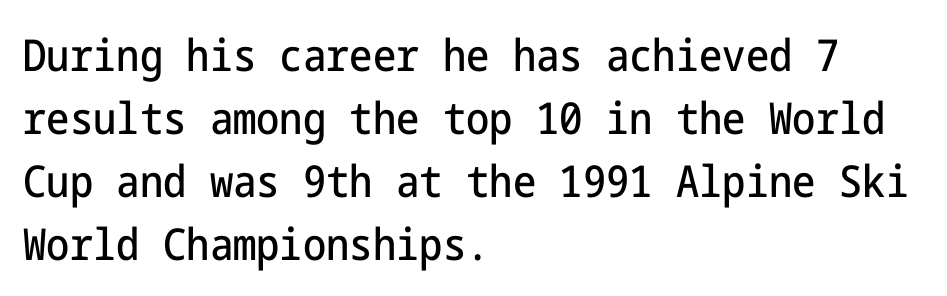
The image shows 44 px condensed sans-serif type, upright; set left-aligned, normal line spacing (1.43x), normal letter spacing, not underlined; low stroke contrast and a medium x-height.
